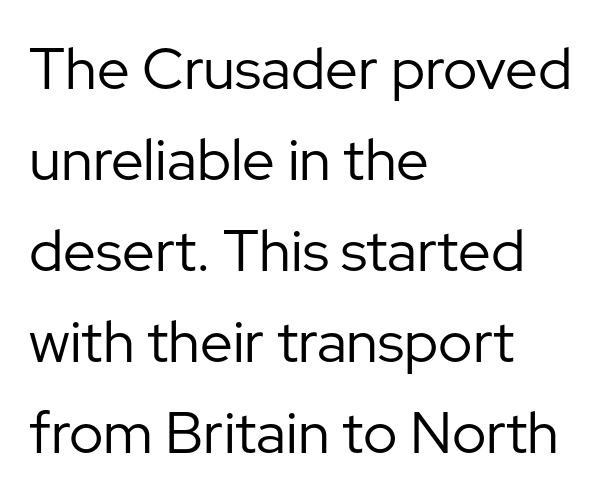
{"serif": "no", "italic": "no", "bold": "no", "weight": "regular", "width": "normal", "stroke_contrast": "low", "x_height": "medium", "monospaced": "no", "underline": "no", "align": "left", "line_spacing": "normal", "line_spacing_ratio": 1.57, "letter_spacing": "normal", "letter_spacing_em": 0.0, "glyph_px": 58}
